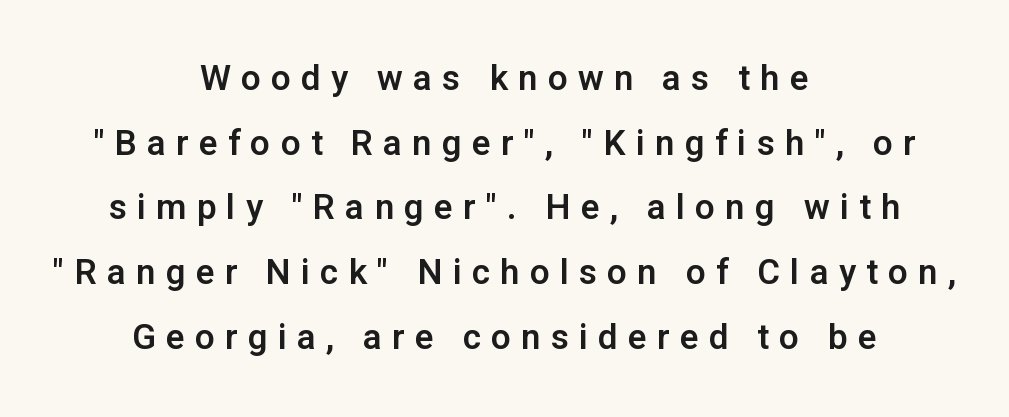
{"serif": "no", "italic": "no", "width": "normal", "stroke_contrast": "low", "x_height": "medium", "monospaced": "no", "underline": "no", "align": "center", "line_spacing_ratio": 1.85, "letter_spacing": "wide", "letter_spacing_em": 0.29, "glyph_px": 35}
